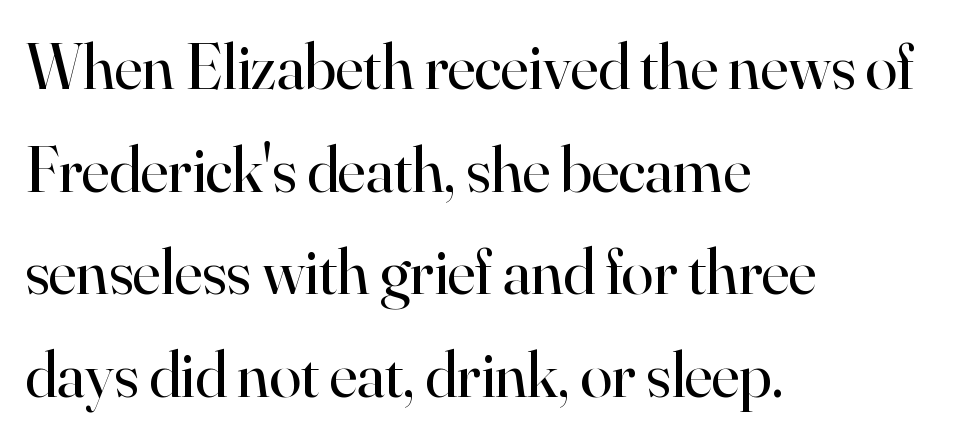
The image shows 65 px regular-weight serif type, upright; set left-aligned, normal line spacing (1.58x), normal letter spacing, not underlined; high stroke contrast and a small x-height.
